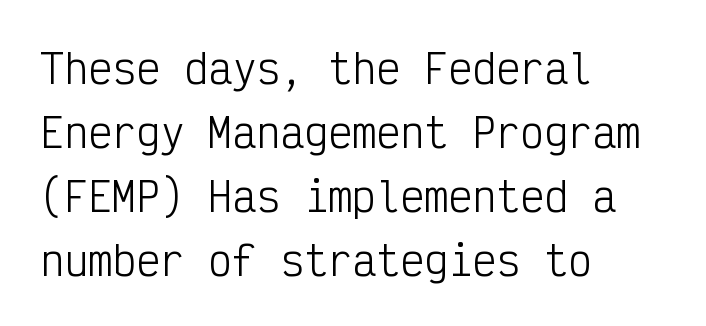
Q: Is the text bold? A: No.
Q: Is the text italic (slanted)? A: No, it is upright.
Q: Is the typeface a serif or a sans-serif typeface? A: Sans-serif.
Q: Is the text underlined? A: No.
Q: How is the paragraph aligned? A: Left-aligned.
Q: Is the spacing between letters normal or unusually wide? A: Normal.
Q: Is the spacing between lines tight, normal or loose? A: Normal.
Q: Width (condensed, normal, or wide)? A: Condensed.
Q: Stroke contrast? A: Low.
Q: x-height? A: Medium.
Q: Monospaced? A: Yes.
